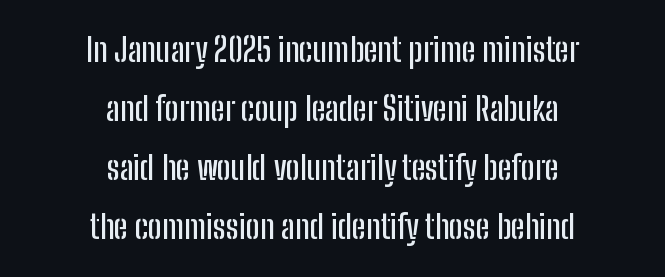
Regarding serifs, this sample does without them. Vertical strokes here are truly vertical. Between one letter and the next there's only the usual sliver of space. A student would call this center alignment; a typographer would say set centered. Glance below the letters and you will spot only blank space.
